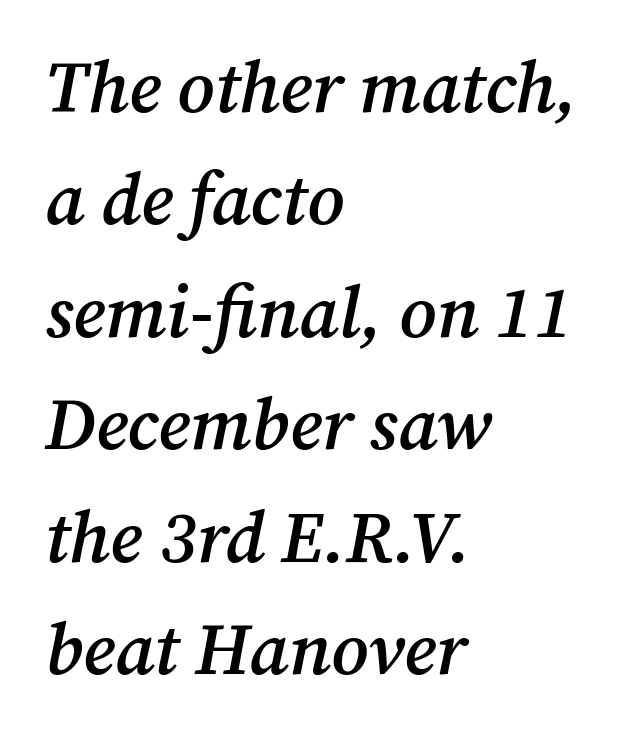
The image shows 73 px semibold serif type, italic (leaning right); set left-aligned, normal line spacing (1.54x), normal letter spacing, not underlined; medium stroke contrast and a medium x-height.
